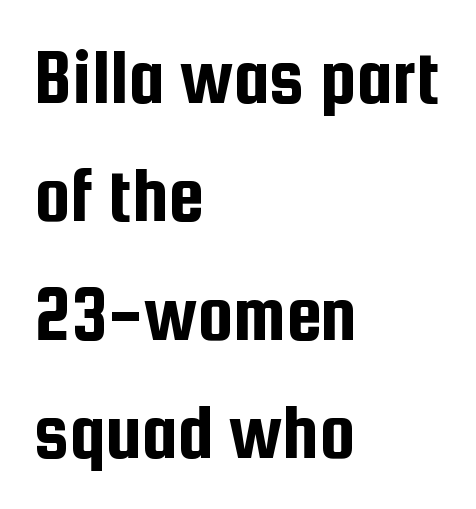
The image shows 80 px condensed sans-serif type, upright; set left-aligned, normal line spacing (1.48x), normal letter spacing, not underlined; low stroke contrast and a medium x-height.
